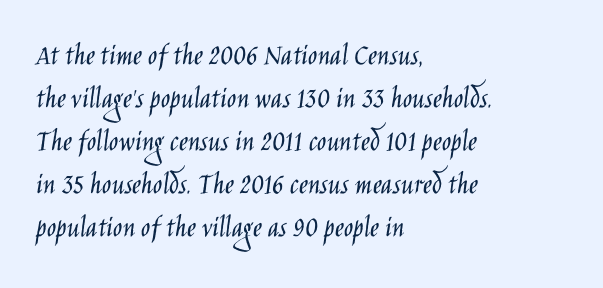
The lines sit at an ordinary, default distance from one another. Proportional: the letters do not fall into vertical columns. The type family on display is of the sans-serif kind. No letter is thick-stroked: the sample isn't bold. Descender tails drop into unmarked territory. The paragraph has a hard left edge and a soft right edge.
